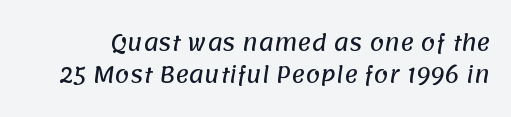
{"underline": "no", "line_spacing": "normal", "line_spacing_ratio": 1.51, "letter_spacing": "normal", "letter_spacing_em": 0.0, "glyph_px": 21}
